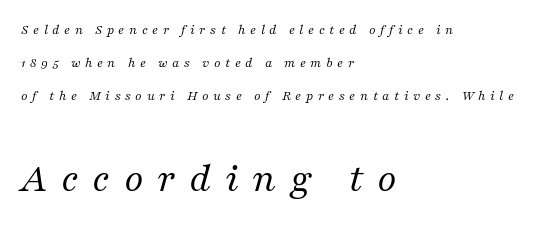
{"serif": "yes", "italic": "yes", "lean": "right", "slant_degrees": 16, "bold": "no", "weight": "regular", "width": "normal", "stroke_contrast": "medium", "x_height": "medium", "monospaced": "no", "underline": "no", "align": "left", "line_spacing": "loose", "line_spacing_ratio": 2.35, "letter_spacing": "wide", "letter_spacing_em": 0.32, "larger_block": "second", "size_ratio": 3.0, "glyph_px": 42}
